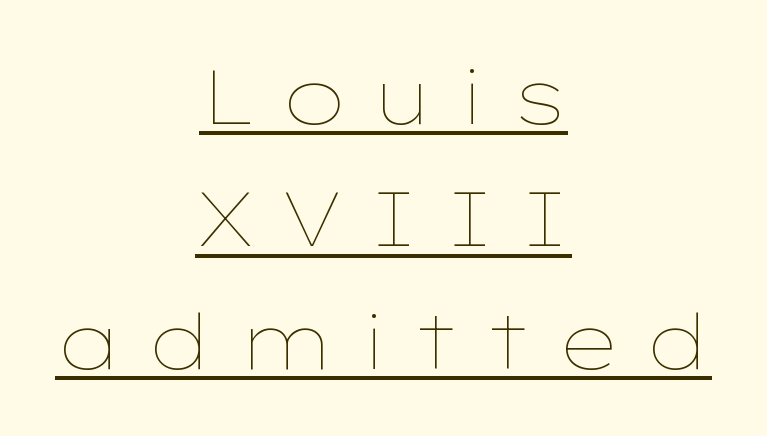
{"italic": "no", "bold": "no", "weight": "thin", "width": "wide", "stroke_contrast": "low", "x_height": "medium", "monospaced": "no", "underline": "yes", "align": "center", "line_spacing": "normal", "line_spacing_ratio": 1.61, "letter_spacing": "wide", "letter_spacing_em": 0.31, "glyph_px": 76}
